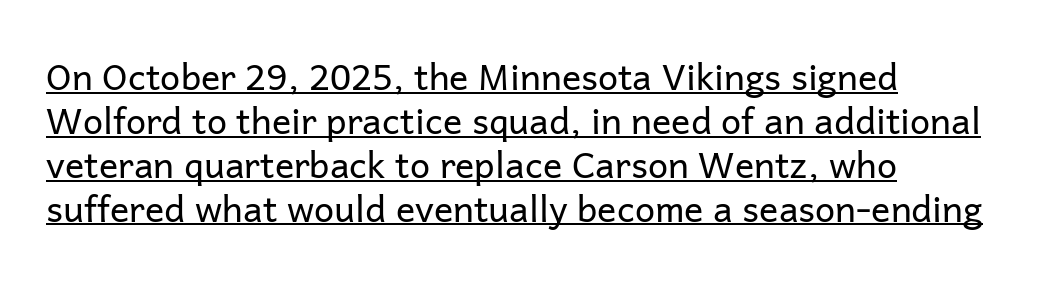
{"serif": "no", "italic": "no", "bold": "no", "weight": "regular", "width": "normal", "stroke_contrast": "low", "x_height": "medium", "monospaced": "no", "underline": "yes", "align": "left", "line_spacing_ratio": 1.22, "letter_spacing": "normal", "letter_spacing_em": 0.0, "glyph_px": 36}
